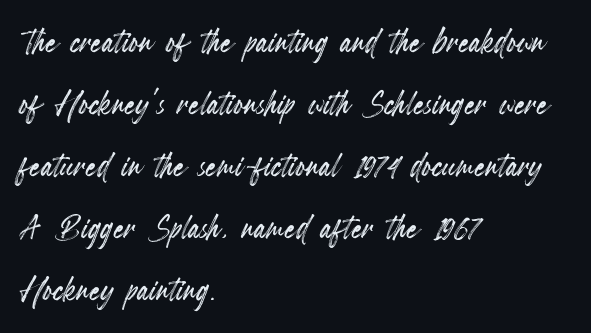
The image shows 43 px condensed type; set left-aligned, normal line spacing (1.44x), normal letter spacing, not underlined; a small x-height.
